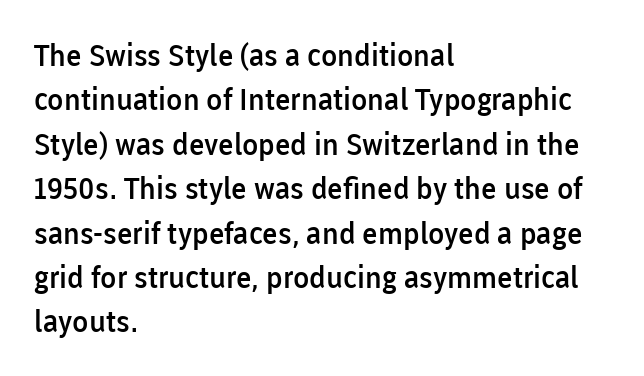
{"serif": "no", "italic": "no", "bold": "semi", "weight": "semibold", "width": "normal", "stroke_contrast": "low", "x_height": "medium", "monospaced": "no", "underline": "no", "align": "left", "line_spacing": "normal", "line_spacing_ratio": 1.48, "letter_spacing": "normal", "letter_spacing_em": 0.0, "glyph_px": 30}
